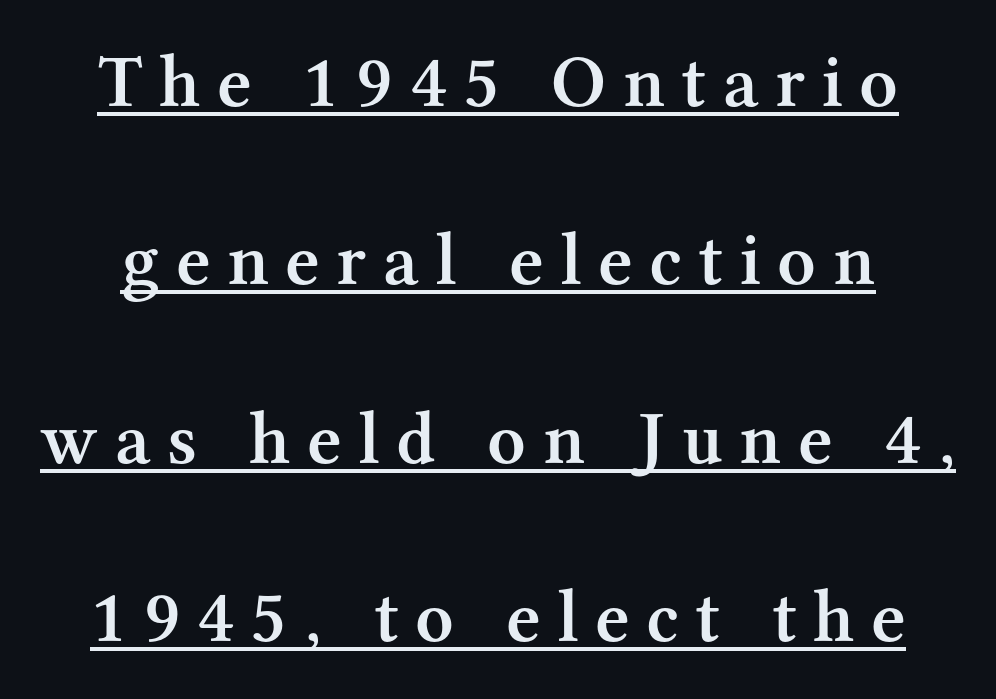
Q: Is the text bold? A: Semi-bold.
Q: Is the text italic (slanted)? A: No, it is upright.
Q: Is the typeface a serif or a sans-serif typeface? A: Serif.
Q: Is the text underlined? A: Yes.
Q: Is the spacing between letters normal or unusually wide? A: Unusually wide.
Q: Is the spacing between lines tight, normal or loose? A: Loose.
Q: Width (condensed, normal, or wide)? A: Normal.
Q: Stroke contrast? A: Medium.
Q: x-height? A: Medium.
Q: Monospaced? A: No.
